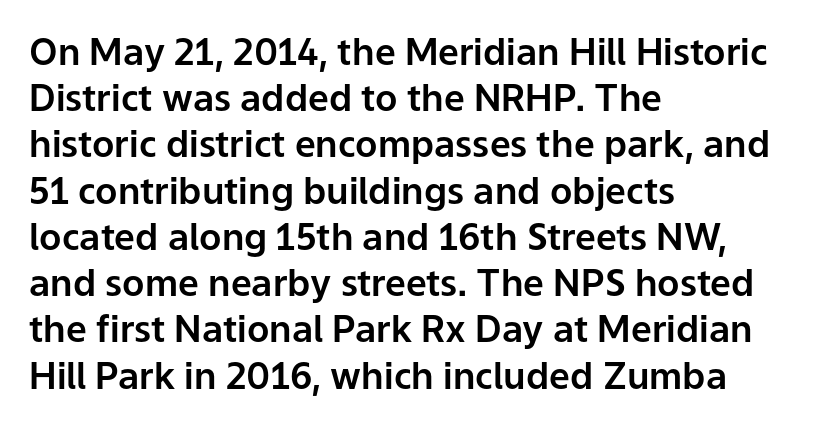
Between one letter and the next there's only the usual sliver of space. Type style note: lacks serifs. Horizontally, the lines are justified to the leading edge only. This is roman type, the default non-slanted kind. These lines are rendered in a variable-pitch font. The words here are not underlined.
